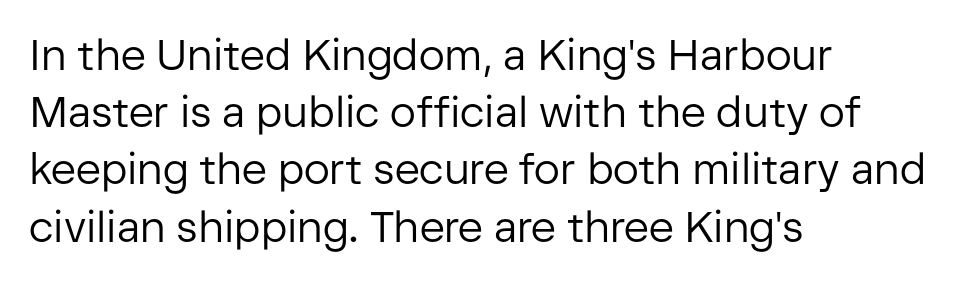
{"serif": "no", "italic": "no", "bold": "no", "weight": "regular", "width": "normal", "stroke_contrast": "low", "x_height": "medium", "monospaced": "no", "underline": "no", "align": "left", "line_spacing": "normal", "line_spacing_ratio": 1.33, "letter_spacing": "normal", "letter_spacing_em": 0.0, "glyph_px": 43}
